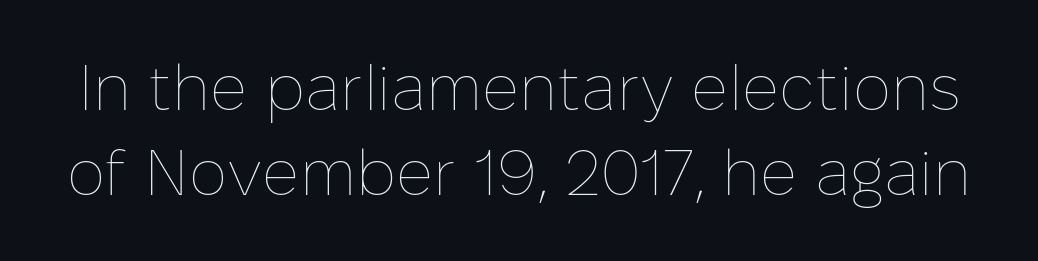
The image shows 64 px thin type, upright; set normal line spacing (1.33x), normal letter spacing, not underlined; low stroke contrast and a medium x-height.
